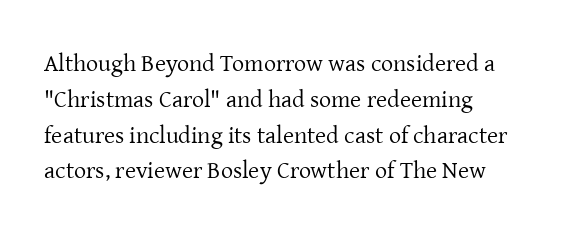
The setting favours the left margin, as ordinary paragraphs usually do. Upright lettering throughout. Letter spacing: default. No chunkiness to these letters — they're not bold.
